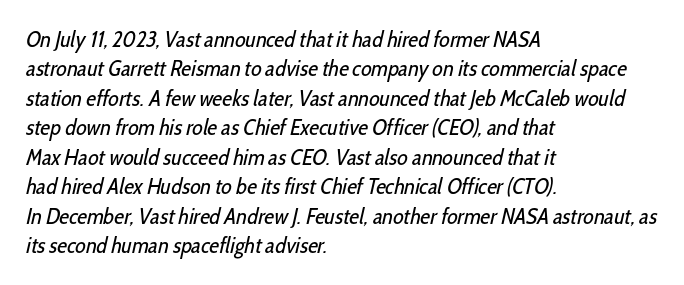
The image shows 22 px text type; set left-aligned, normal line spacing (1.34x), normal letter spacing, not underlined.
